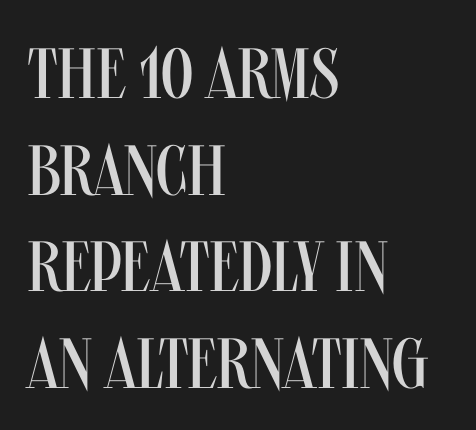
Here the designer chose a conventional face with non-uniform glyph widths. Teacher's note: observe the even left margin — that is flush-left alignment. Is the letter spacing exaggerated? No — it looks like the ordinary default. Any mark beneath the type? The region is blank. Grotesque or geometric, the face here clearly has no serifs. The type sits square on the baseline with zero lean.
